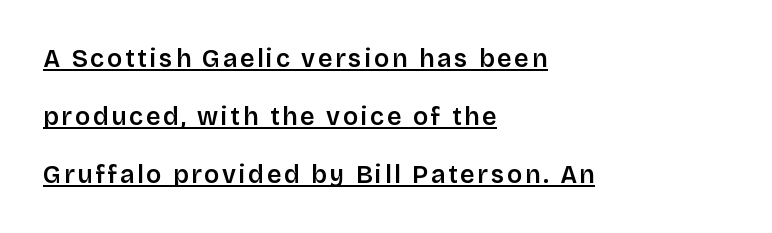
Q: Is the text bold? A: Semi-bold.
Q: Is the text italic (slanted)? A: No, it is upright.
Q: Is the text underlined? A: Yes.
Q: How is the paragraph aligned? A: Left-aligned.
Q: Is the spacing between lines tight, normal or loose? A: Loose.
